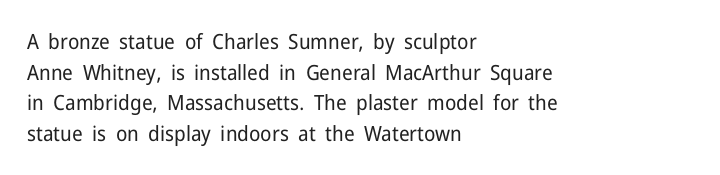
Q: Is the text bold? A: No.
Q: Is the text italic (slanted)? A: No, it is upright.
Q: Is the text underlined? A: No.
Q: How is the paragraph aligned? A: Left-aligned.
Q: Is the spacing between letters normal or unusually wide? A: Normal.
Q: Is the spacing between lines tight, normal or loose? A: Normal.
